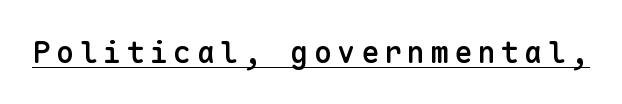
{"serif": "no", "italic": "no", "bold": "semi", "weight": "semibold", "width": "normal", "stroke_contrast": "low", "x_height": "medium", "monospaced": "yes", "underline": "yes", "glyph_px": 30}
